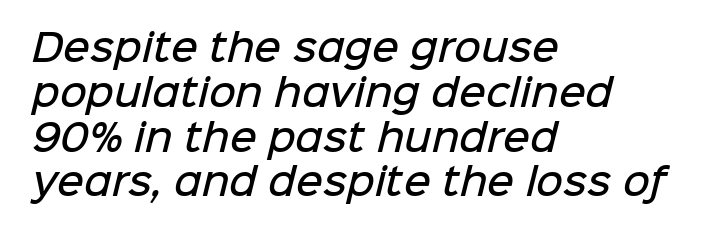
Q: Is the text bold? A: Semi-bold.
Q: Is the typeface a serif or a sans-serif typeface? A: Sans-serif.
Q: Is the text underlined? A: No.
Q: How is the paragraph aligned? A: Left-aligned.
Q: Is the spacing between letters normal or unusually wide? A: Normal.
Q: Width (condensed, normal, or wide)? A: Normal.
Q: Stroke contrast? A: Low.
Q: x-height? A: Medium.
Q: Monospaced? A: No.
